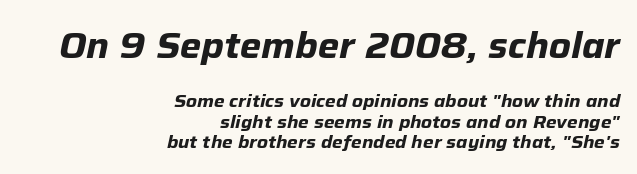
These lines keep a tight, regular rhythm from letter to letter. The rendering applies a slant to the glyphs. Here the first block reads like a headline and the second like body copy. The baseline area is clear. Typesetter's note: full bold, strokes at maximum text heaviness.
